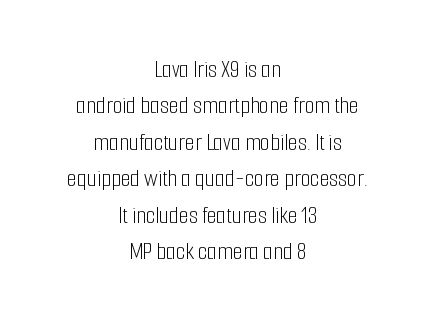
Default kerning and tracking; the words read as compact shapes. Weight class: somewhere from thin through regular. Ordinary non-slanted type is in use. Descenders hang freely into open space. Line spacing here is normal.
